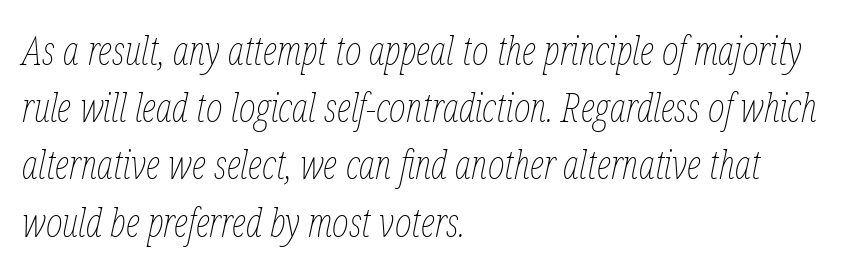
The image shows 40 px thin, condensed type, italic (leaning right); set left-aligned, normal line spacing (1.43x), normal letter spacing, not underlined; low stroke contrast and a medium x-height.
